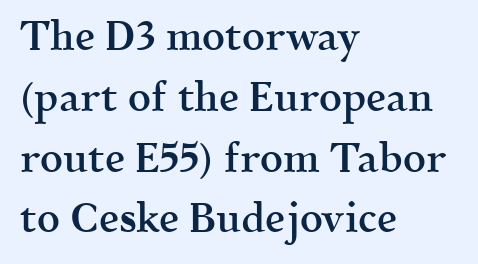
{"serif": "yes", "italic": "no", "bold": "semi", "weight": "semibold", "width": "normal", "x_height": "medium", "monospaced": "no", "underline": "no", "align": "left", "line_spacing": "normal", "line_spacing_ratio": 1.52, "letter_spacing": "normal", "letter_spacing_em": 0.0, "glyph_px": 40}
